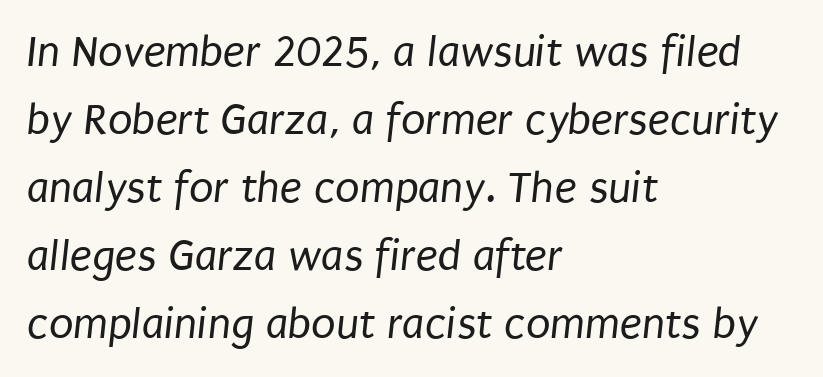
No chunkiness to these letters — they're not bold. This rendering leaves character spacing at its baseline value. Nobody drew a line under any word here. In terms of leading, this rendering sits right in the middle. Unlike a traditional serif, this face leaves its strokes unadorned.
